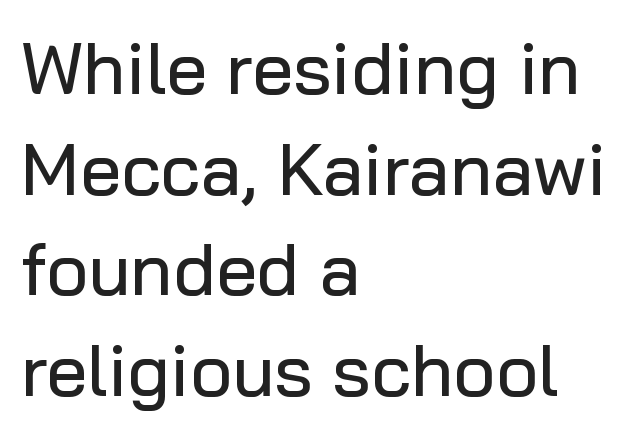
Q: Is the text italic (slanted)? A: No, it is upright.
Q: Is the typeface a serif or a sans-serif typeface? A: Sans-serif.
Q: Is the text underlined? A: No.
Q: How is the paragraph aligned? A: Left-aligned.
Q: Is the spacing between letters normal or unusually wide? A: Normal.
Q: Is the spacing between lines tight, normal or loose? A: Normal.
Q: Width (condensed, normal, or wide)? A: Normal.
Q: Stroke contrast? A: Low.
Q: x-height? A: Medium.
Q: Monospaced? A: No.
